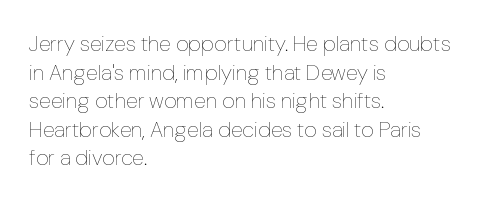
Check the space under the baseline: it is left empty. Characters follow at the spacing the type designer built in. These glyphs show unthickened strokes, regular width or finer. This is the regular roman posture of the typeface. A typesetter would call this leading conventional body-copy spacing. The compositor pushed each line to the left boundary.
